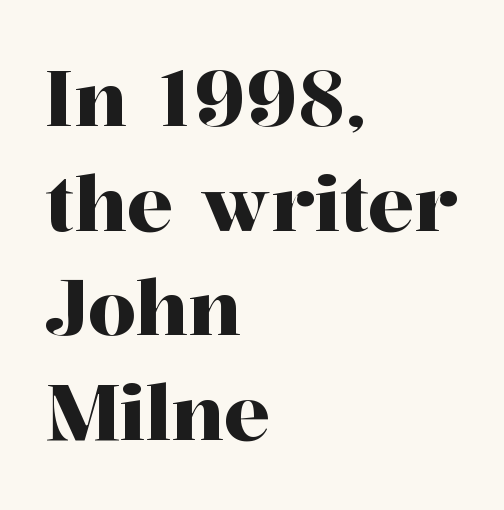
Q: Is the text italic (slanted)? A: No, it is upright.
Q: Is the typeface a serif or a sans-serif typeface? A: Serif.
Q: Is the text underlined? A: No.
Q: How is the paragraph aligned? A: Left-aligned.
Q: Is the spacing between letters normal or unusually wide? A: Normal.
Q: Is the spacing between lines tight, normal or loose? A: Normal.
Q: Width (condensed, normal, or wide)? A: Normal.
Q: Stroke contrast? A: High.
Q: x-height? A: Medium.
Q: Monospaced? A: No.
